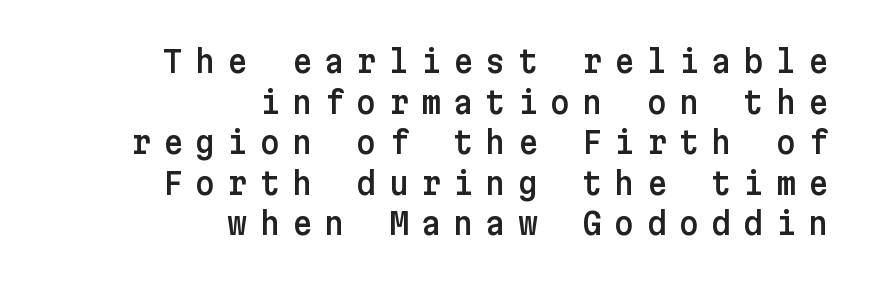
The image shows 31 px sans-serif type, upright; set right-aligned, normal line spacing (1.31x), unusually wide letter spacing (+0.39 em), not underlined; low stroke contrast and a medium x-height.
